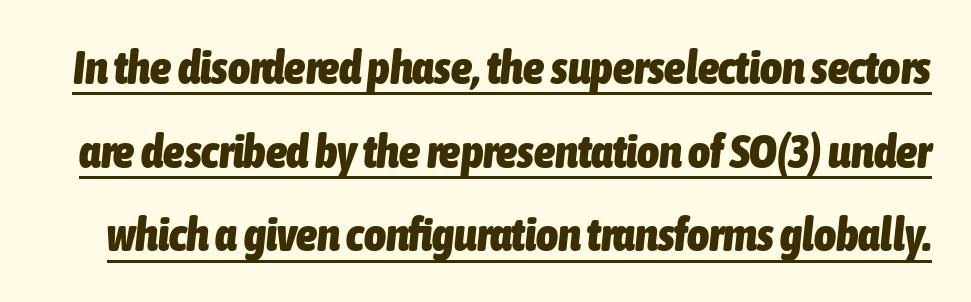
The image shows 47 px heavy, condensed type, italic (leaning right); set line spacing 1.78x, normal letter spacing, underlined; low stroke contrast and a medium x-height.
